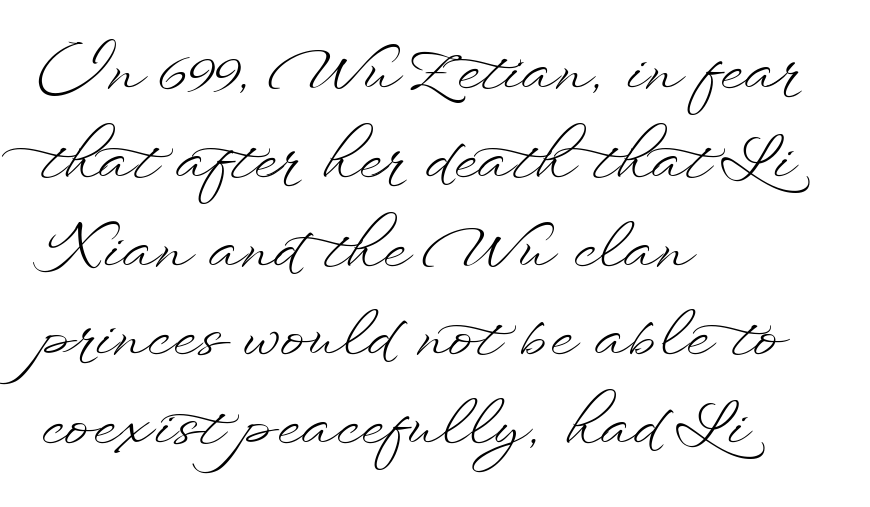
The image shows 60 px light, wide type; set left-aligned, normal line spacing (1.48x), normal letter spacing, not underlined; low stroke contrast and a small x-height.
